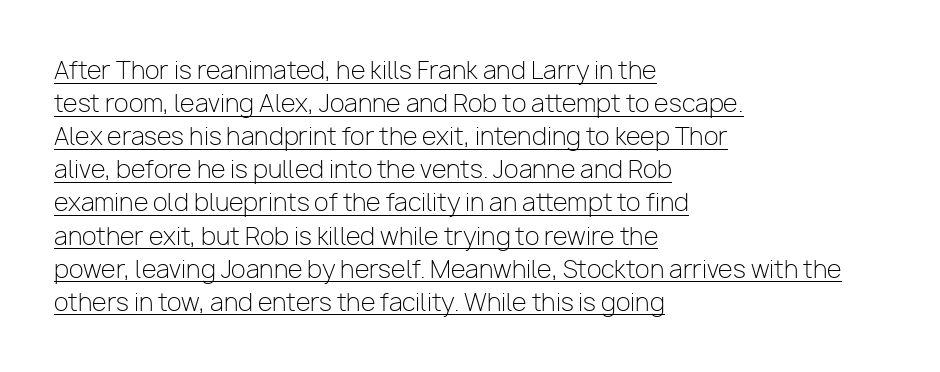
The strokes are not fattened; the text isn't bold. A classic flush-left, rag-right setting is used for this passage. Standard letterfit; no display-style spreading of the glyphs. The space between consecutive lines is moderate. Students, observe the line beneath the letters — that is underlining. Italic? Not at all — the glyphs are vertical.
